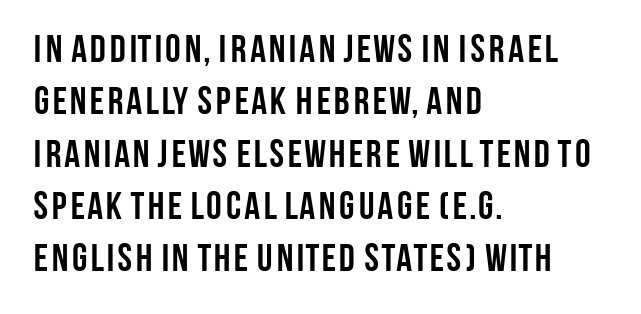
Q: Is the text bold? A: Yes.
Q: Is the text italic (slanted)? A: No, it is upright.
Q: Is the typeface a serif or a sans-serif typeface? A: Sans-serif.
Q: Is the text underlined? A: No.
Q: How is the paragraph aligned? A: Left-aligned.
Q: Is the spacing between letters normal or unusually wide? A: Normal.
Q: Is the spacing between lines tight, normal or loose? A: Normal.
Q: Width (condensed, normal, or wide)? A: Condensed.
Q: Stroke contrast? A: Low.
Q: x-height? A: Large.
Q: Monospaced? A: No.
